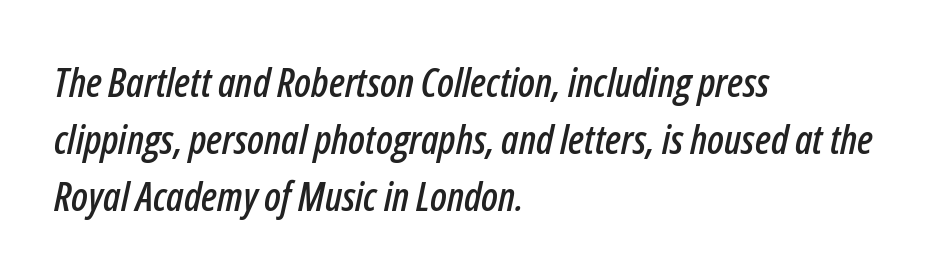
Q: Is the text italic (slanted)? A: Yes, it leans right by about 12 degrees.
Q: Is the text underlined? A: No.
Q: How is the paragraph aligned? A: Left-aligned.
Q: Is the spacing between letters normal or unusually wide? A: Normal.
Q: Is the spacing between lines tight, normal or loose? A: Normal.
Q: Width (condensed, normal, or wide)? A: Condensed.
Q: Stroke contrast? A: Low.
Q: x-height? A: Medium.
Q: Monospaced? A: No.
